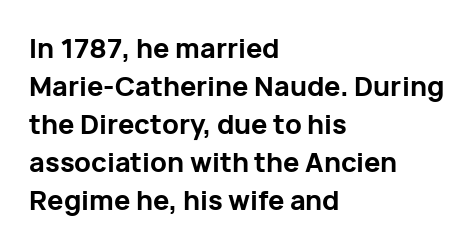
{"italic": "no", "bold": "yes", "underline": "no", "align": "left", "line_spacing": "normal", "line_spacing_ratio": 1.41, "letter_spacing": "normal", "letter_spacing_em": 0.0, "glyph_px": 27}
